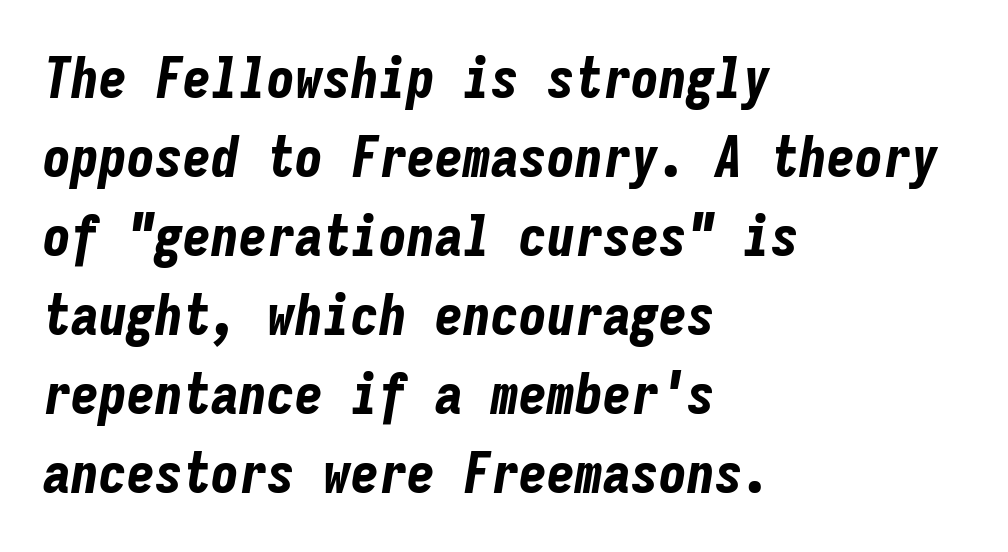
{"italic": "yes", "lean": "right", "slant_degrees": 9, "bold": "yes", "weight": "bold", "width": "condensed", "stroke_contrast": "low", "x_height": "medium", "monospaced": "yes", "underline": "no", "align": "left", "line_spacing": "normal", "line_spacing_ratio": 1.41, "letter_spacing": "normal", "letter_spacing_em": 0.0, "glyph_px": 56}
